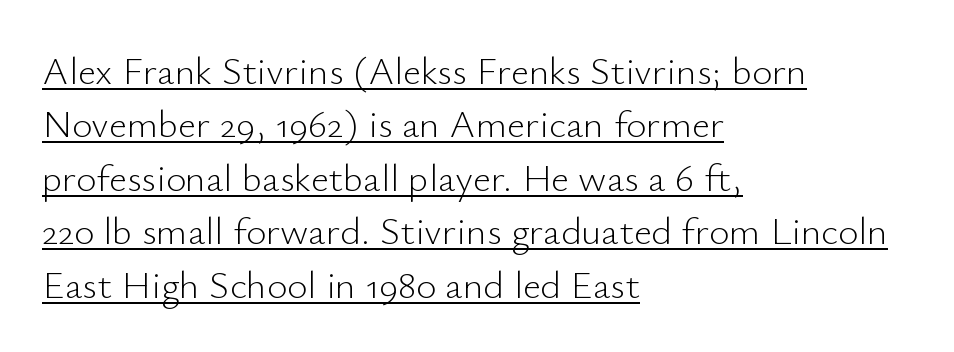
Q: Is the text bold? A: No.
Q: Is the text italic (slanted)? A: No, it is upright.
Q: Is the typeface a serif or a sans-serif typeface? A: Sans-serif.
Q: Is the text underlined? A: Yes.
Q: How is the paragraph aligned? A: Left-aligned.
Q: Is the spacing between letters normal or unusually wide? A: Normal.
Q: Is the spacing between lines tight, normal or loose? A: Normal.
Q: Width (condensed, normal, or wide)? A: Normal.
Q: Stroke contrast? A: Low.
Q: x-height? A: Small.
Q: Monospaced? A: No.
